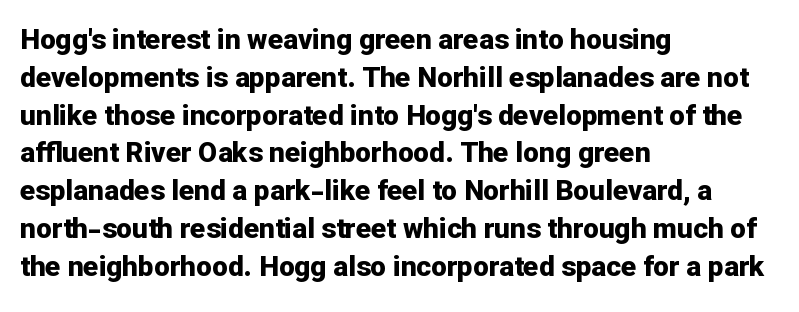
The image shows 28 px bold sans-serif type, upright; set left-aligned, normal line spacing (1.35x), normal letter spacing, not underlined; low stroke contrast and a medium x-height.
